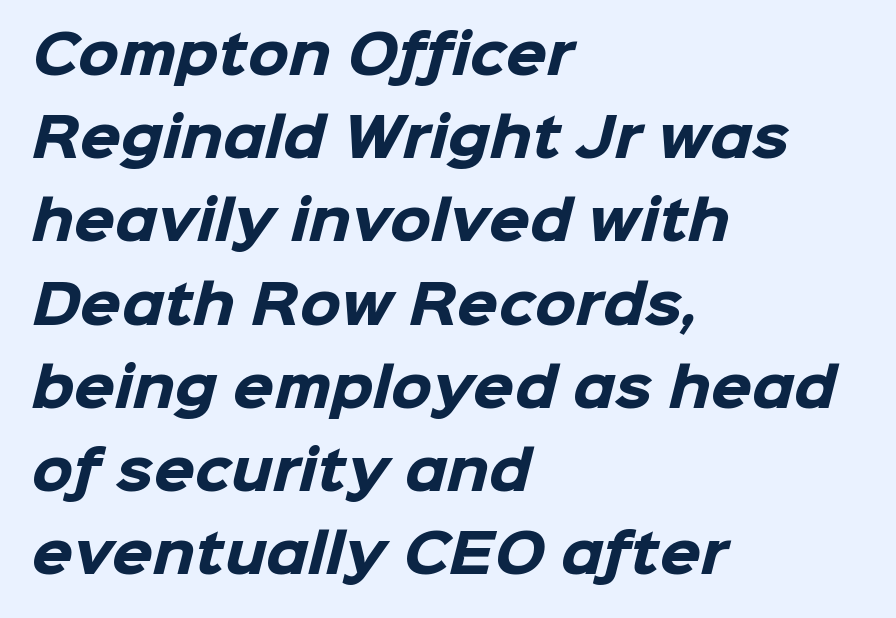
The characters display no serif detailing; their extremities are plain. Plain, unruled lines of type. Is there much room between lines? A standard amount, neither cramped nor airy. Strokes here are thick enough to call this a true bold. The face used here is proportionally spaced, like ordinary book or web type. Where is the straight margin? On the left.
